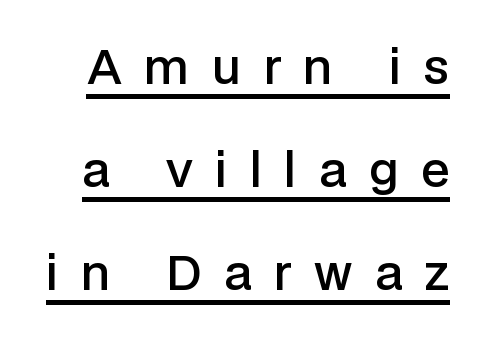
The image shows 47 px semibold sans-serif type, upright; set loose line spacing (2.19x), unusually wide letter spacing (+0.48 em), underlined; low stroke contrast and a medium x-height.
